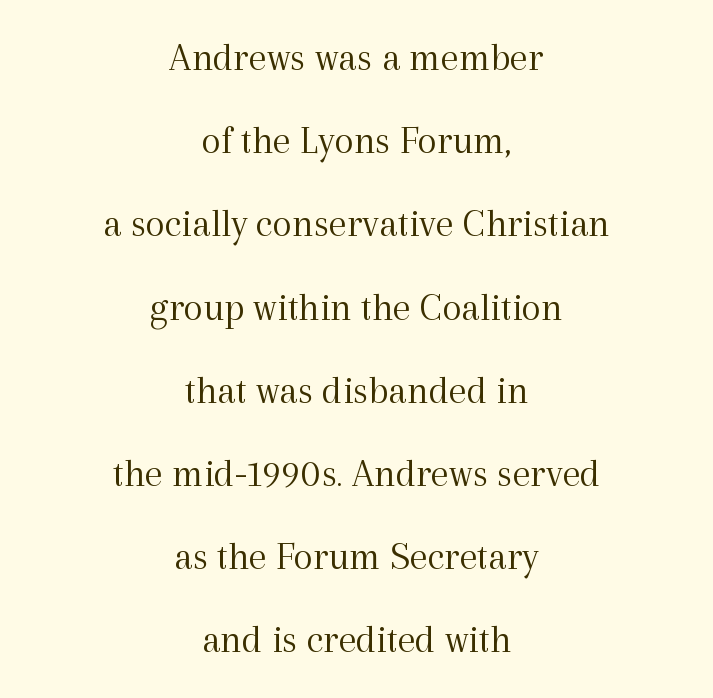
Little horizontal feet cap the strokes, marking this as serif type. Just letters on the line, the space beneath them empty. Caption: standard tracking, unaltered. Baseline-to-baseline distance is far greater than the letter height.
